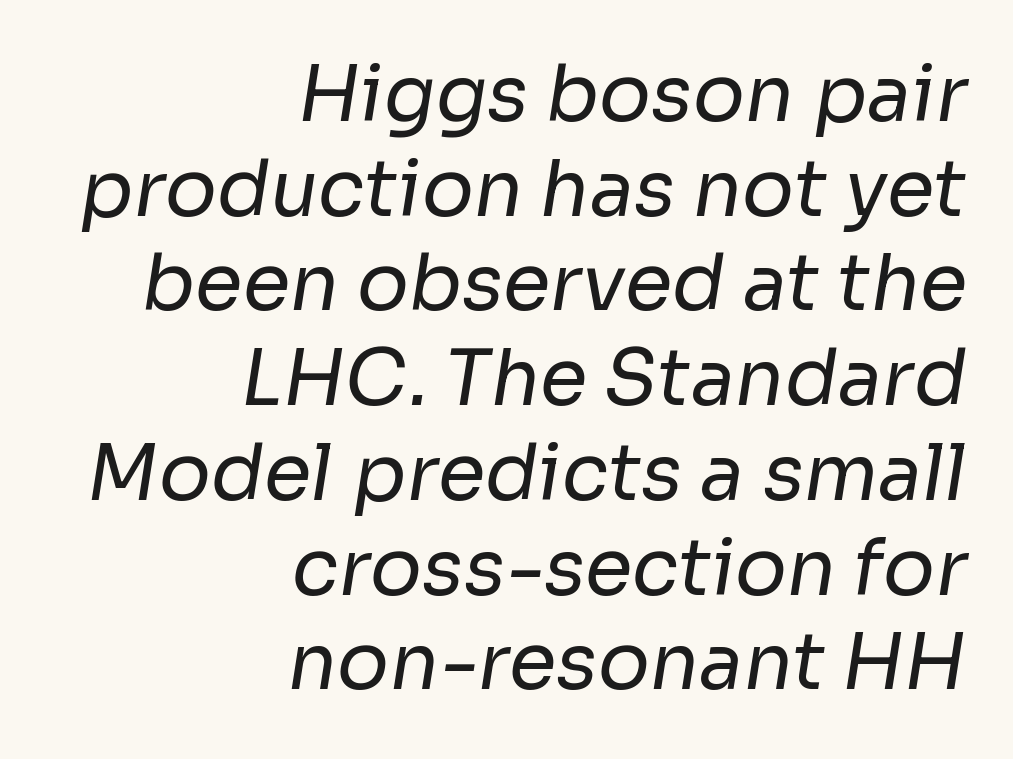
The image shows 77 px regular-weight sans-serif type; set right-aligned, line spacing 1.23x, normal letter spacing, not underlined; low stroke contrast and a medium x-height.
